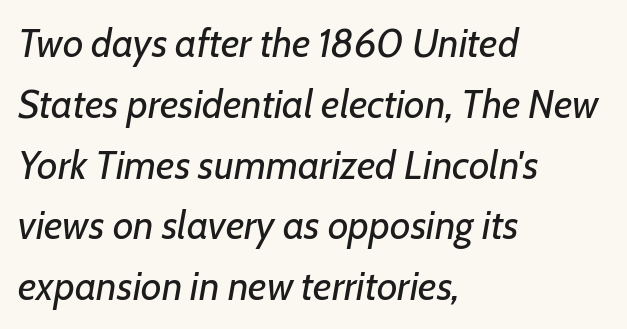
Q: Is the text bold? A: No.
Q: Is the text italic (slanted)? A: Yes, it leans right by about 7 degrees.
Q: Is the text underlined? A: No.
Q: How is the paragraph aligned? A: Left-aligned.
Q: Is the spacing between letters normal or unusually wide? A: Normal.
Q: Is the spacing between lines tight, normal or loose? A: Normal.
Q: Width (condensed, normal, or wide)? A: Normal.
Q: Stroke contrast? A: Low.
Q: x-height? A: Medium.
Q: Monospaced? A: No.
